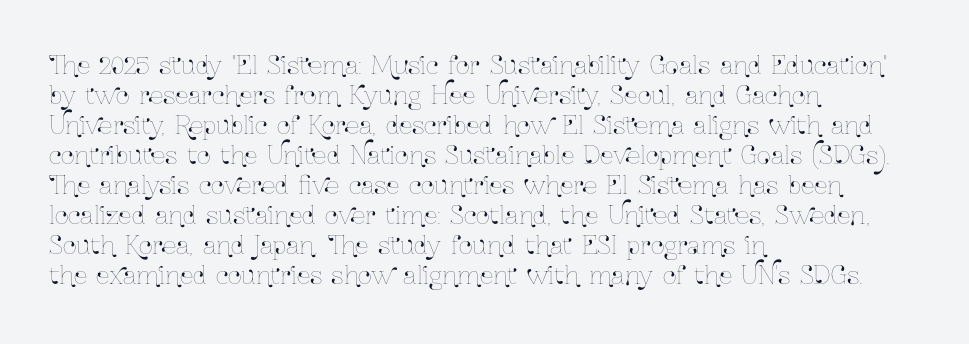
Q: Is the text italic (slanted)? A: No, it is upright.
Q: Is the text underlined? A: No.
Q: How is the paragraph aligned? A: Left-aligned.
Q: Is the spacing between letters normal or unusually wide? A: Normal.
Q: Is the spacing between lines tight, normal or loose? A: Normal.
